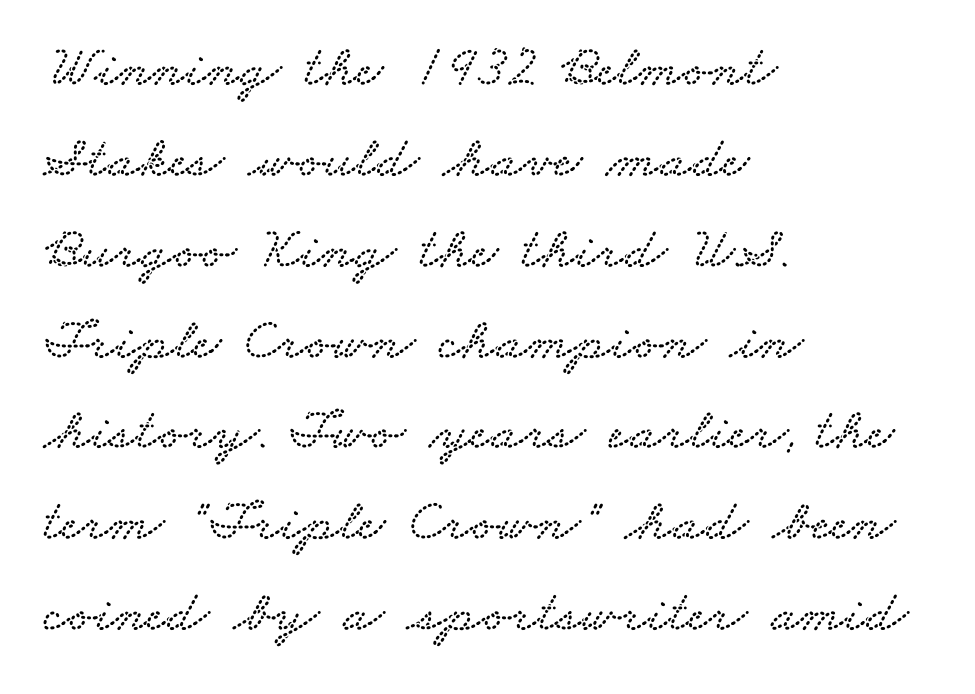
Here the designer chose a conventional face with non-uniform glyph widths. Nothing unusual about the tracking: characters are spaced as the font intends. Regular leading. Visually the block forms a straight wall on the left and a jagged coastline on the right.
